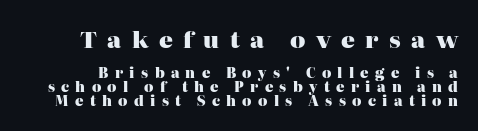
{"italic": "no", "bold": "yes", "underline": "no", "line_spacing": "tight", "line_spacing_ratio": 0.99, "letter_spacing": "wide", "letter_spacing_em": 0.45, "larger_block": "first", "size_ratio": 1.64, "glyph_px": 23}
